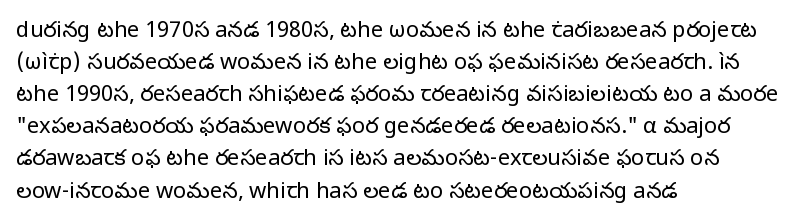
{"italic": "no", "bold": "no", "underline": "no", "align": "left", "line_spacing": "normal", "line_spacing_ratio": 1.46, "letter_spacing": "normal", "letter_spacing_em": 0.0, "glyph_px": 22}
